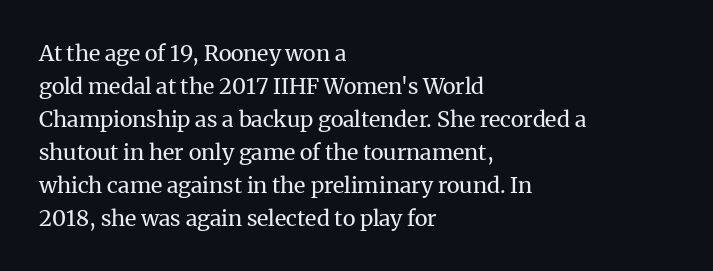
The image shows 22 px text type, upright; set left-aligned, normal line spacing (1.5x), normal letter spacing, not underlined.
